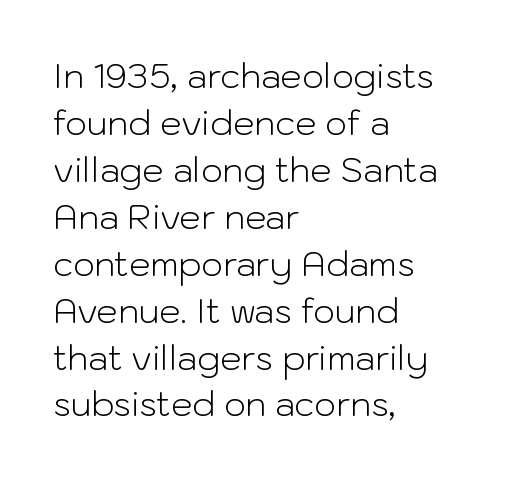
The image shows 34 px light sans-serif type, upright; set left-aligned, normal line spacing (1.38x), normal letter spacing, not underlined; low stroke contrast and a medium x-height.
